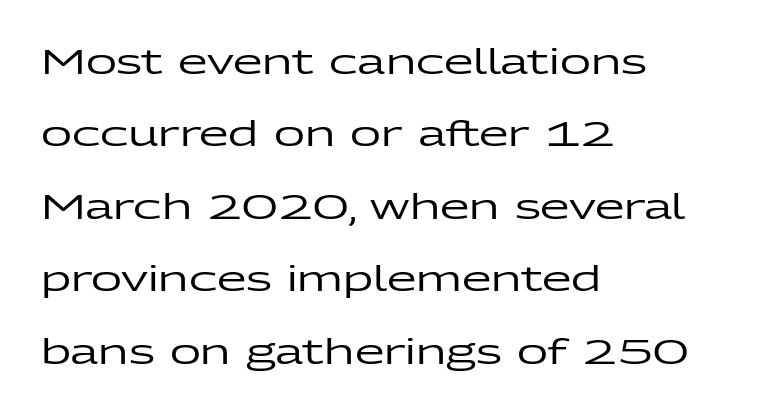
Font category for this specimen: sans-serif. Visually the block forms a straight wall on the left and a jagged coastline on the right. Underline: absent. The specimen reads as upright at a glance.
